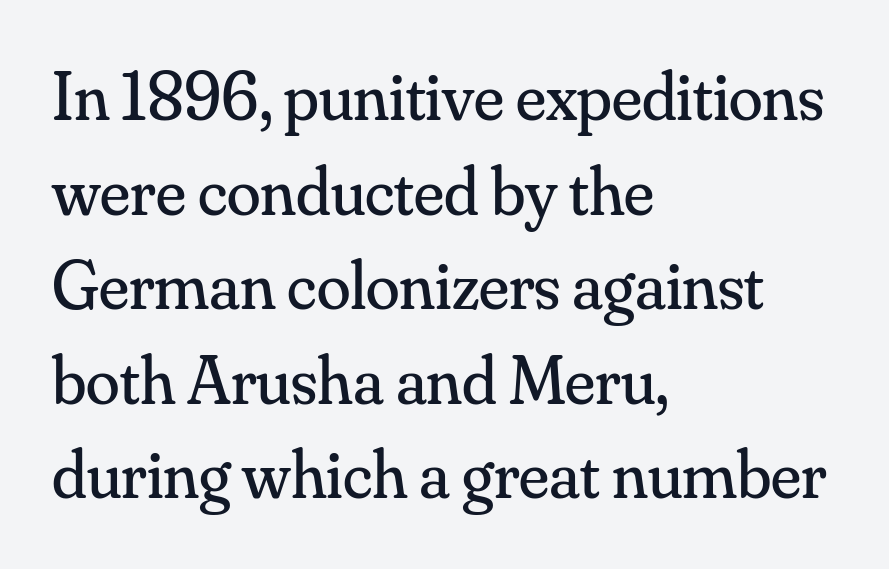
{"serif": "yes", "italic": "no", "bold": "no", "weight": "regular", "width": "normal", "stroke_contrast": "medium", "x_height": "small", "monospaced": "no", "underline": "no", "align": "left", "line_spacing": "normal", "line_spacing_ratio": 1.37, "letter_spacing": "normal", "letter_spacing_em": 0.0, "glyph_px": 69}
